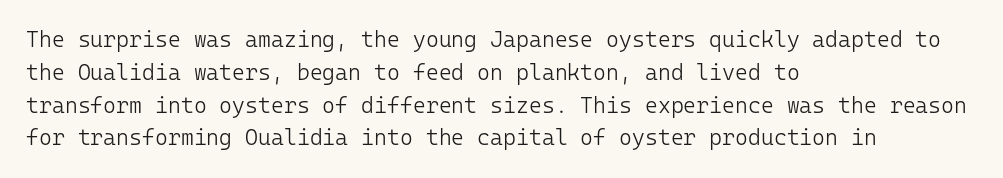
Q: Is the text bold? A: No.
Q: Is the text italic (slanted)? A: No, it is upright.
Q: Is the text underlined? A: No.
Q: How is the paragraph aligned? A: Left-aligned.
Q: Is the spacing between letters normal or unusually wide? A: Normal.
Q: Is the spacing between lines tight, normal or loose? A: Normal.
